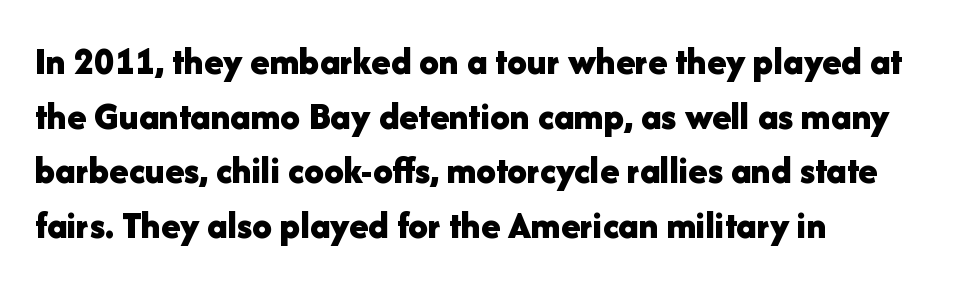
The image shows 39 px bold sans-serif type, upright; set left-aligned, normal line spacing (1.4x), normal letter spacing, not underlined; low stroke contrast and a medium x-height.
